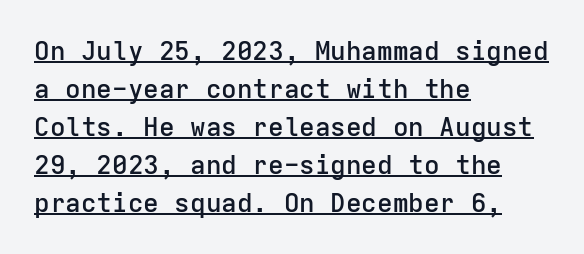
The line-height multiplier appears to be the usual default. This is the regular roman posture of the typeface. Typographic density is moderately raised because the face is semibold. In terms of letterspacing, this is plain default setting. Caption: multi-line text, flush left, ragged right. Has an underline been added? It has.
